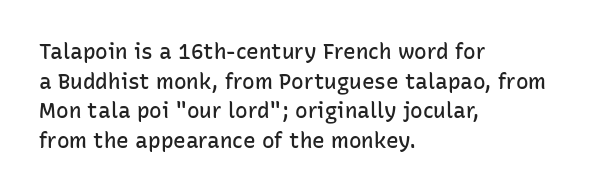
If you measured baseline to baseline, you'd find a middling distance. No italicization has been applied; the sample stays upright. If you drew a ruler down the left edge, every line would touch it. Has an underline been added? It has not. Semibold letterforms, between regular and bold. Here the glyphs are tracked normally, forming tight word shapes.
